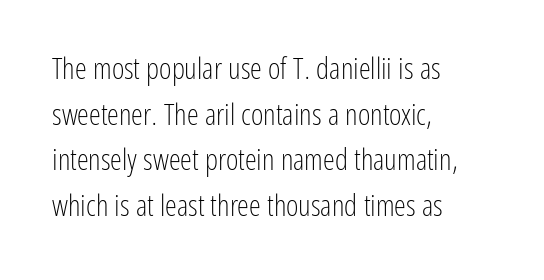
Character widths vary here, with narrow letters taking less room than wide ones. In terms of letterspacing, this is plain default setting. This is not heavy type; no bold has been used. The paragraph shown leans on its left margin. A typesetter would call this leading conventional body-copy spacing.
